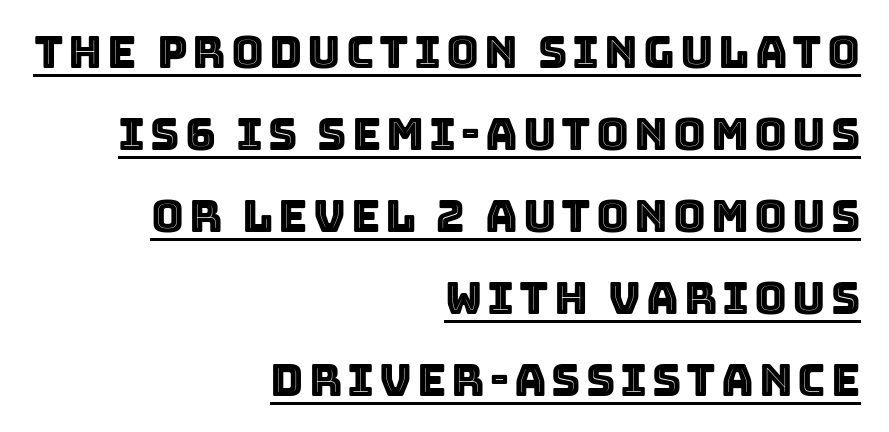
Which margin do the lines hug? The right one — the left edge is uneven. Rendered with straight, roman letterforms. Note the varied advance widths — an 'i' is clearly narrower than an 'm'. Decoration check: the copy is underlined.
